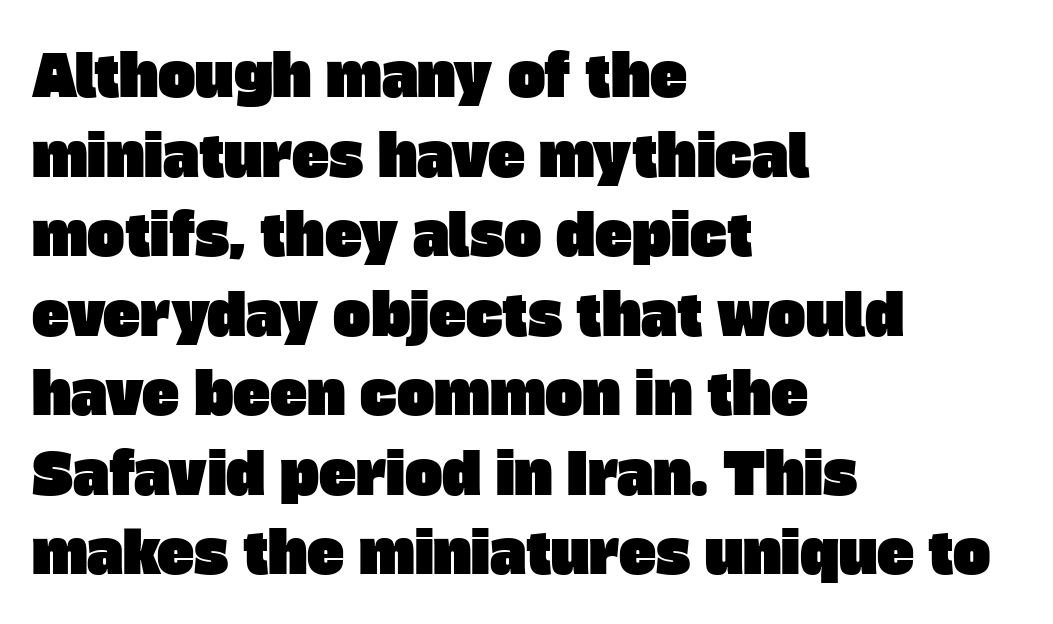
Q: Is the typeface a serif or a sans-serif typeface? A: Sans-serif.
Q: Is the text underlined? A: No.
Q: How is the paragraph aligned? A: Left-aligned.
Q: Is the spacing between letters normal or unusually wide? A: Normal.
Q: Is the spacing between lines tight, normal or loose? A: Normal.
Q: Width (condensed, normal, or wide)? A: Normal.
Q: Stroke contrast? A: Low.
Q: x-height? A: Large.
Q: Monospaced? A: No.
